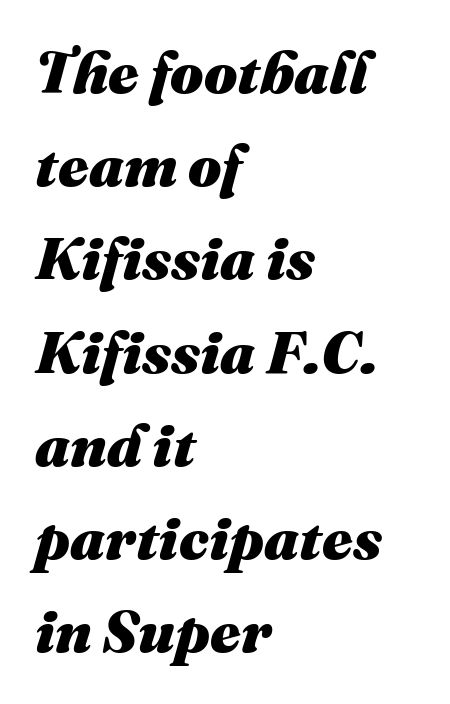
The image shows 59 px heavy type, italic (leaning right); set left-aligned, normal line spacing (1.58x), normal letter spacing, not underlined; medium stroke contrast and a medium x-height.
